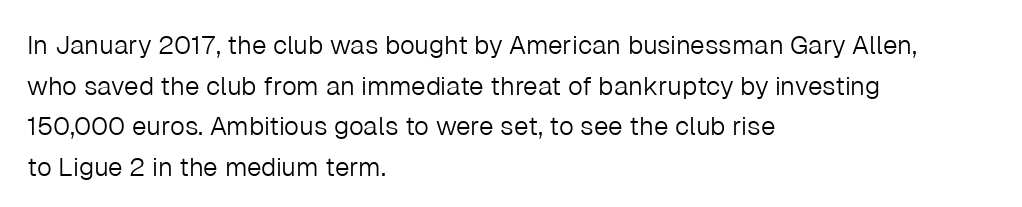
Q: Is the text bold? A: No.
Q: Is the text italic (slanted)? A: No, it is upright.
Q: Is the text underlined? A: No.
Q: How is the paragraph aligned? A: Left-aligned.
Q: Is the spacing between letters normal or unusually wide? A: Normal.
Q: Is the spacing between lines tight, normal or loose? A: Normal.
